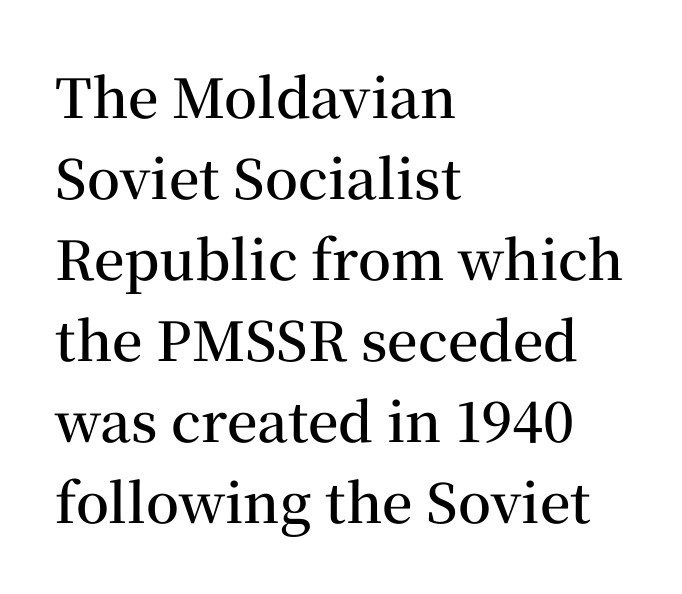
Q: Is the text bold? A: Semi-bold.
Q: Is the text italic (slanted)? A: No, it is upright.
Q: Is the typeface a serif or a sans-serif typeface? A: Serif.
Q: Is the text underlined? A: No.
Q: How is the paragraph aligned? A: Left-aligned.
Q: Is the spacing between letters normal or unusually wide? A: Normal.
Q: Is the spacing between lines tight, normal or loose? A: Normal.
Q: Width (condensed, normal, or wide)? A: Normal.
Q: Stroke contrast? A: Medium.
Q: x-height? A: Medium.
Q: Monospaced? A: No.
